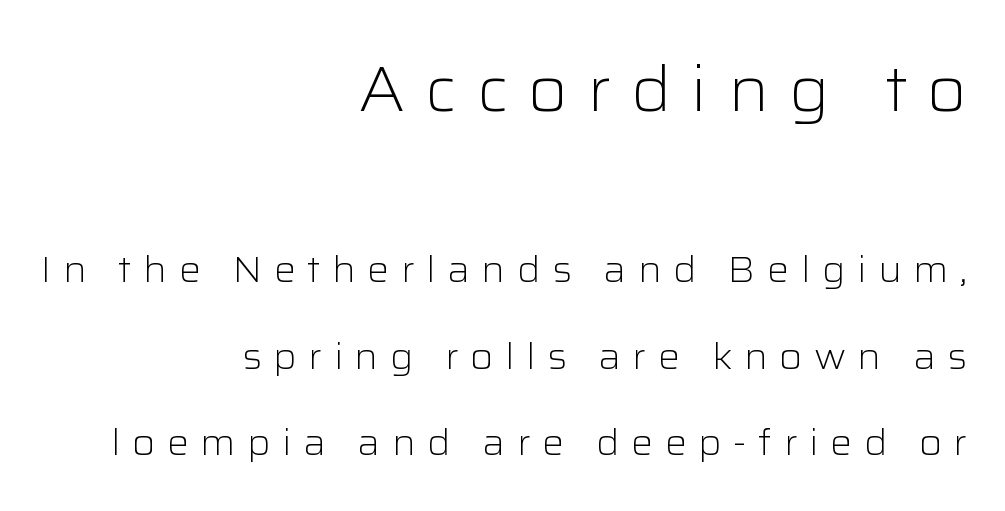
Q: Is the text bold? A: No.
Q: Is the text italic (slanted)? A: No, it is upright.
Q: Is the typeface a serif or a sans-serif typeface? A: Sans-serif.
Q: Is the text underlined? A: No.
Q: How is the paragraph aligned? A: Right-aligned.
Q: Is the spacing between letters normal or unusually wide? A: Unusually wide.
Q: Is the spacing between lines tight, normal or loose? A: Loose.
Q: Which block of text is set in a larger size, the first (top) or the second (bottom)? A: The first (top) one.
Q: Width (condensed, normal, or wide)? A: Normal.
Q: Stroke contrast? A: Low.
Q: x-height? A: Medium.
Q: Monospaced? A: No.
